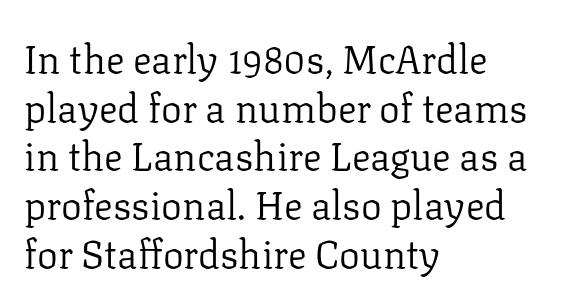
Q: Is the text bold? A: No.
Q: Is the text italic (slanted)? A: No, it is upright.
Q: Is the typeface a serif or a sans-serif typeface? A: Serif.
Q: Is the text underlined? A: No.
Q: How is the paragraph aligned? A: Left-aligned.
Q: Is the spacing between letters normal or unusually wide? A: Normal.
Q: Is the spacing between lines tight, normal or loose? A: Normal.
Q: Width (condensed, normal, or wide)? A: Normal.
Q: Stroke contrast? A: Low.
Q: x-height? A: Medium.
Q: Monospaced? A: No.
